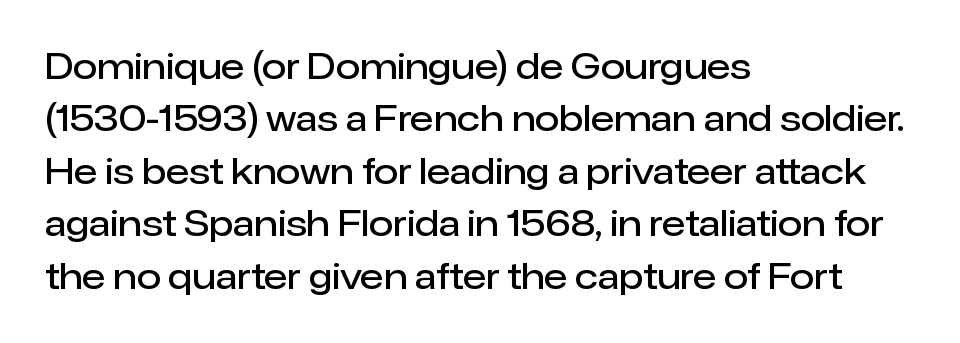
{"serif": "no", "italic": "no", "bold": "semi", "weight": "semibold", "width": "normal", "stroke_contrast": "low", "x_height": "medium", "monospaced": "no", "underline": "no", "align": "left", "line_spacing": "normal", "line_spacing_ratio": 1.5, "letter_spacing": "normal", "letter_spacing_em": 0.0, "glyph_px": 35}
